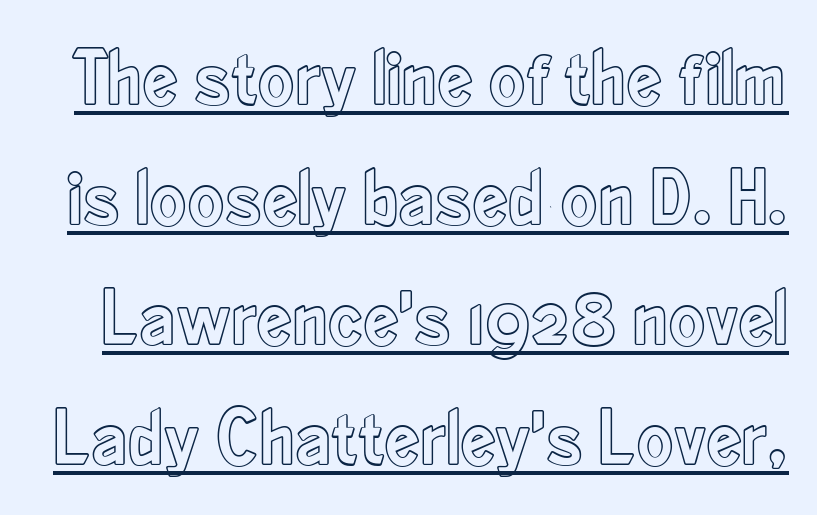
The image shows 79 px condensed type, upright; set normal line spacing (1.52x), normal letter spacing, underlined; a small x-height.
